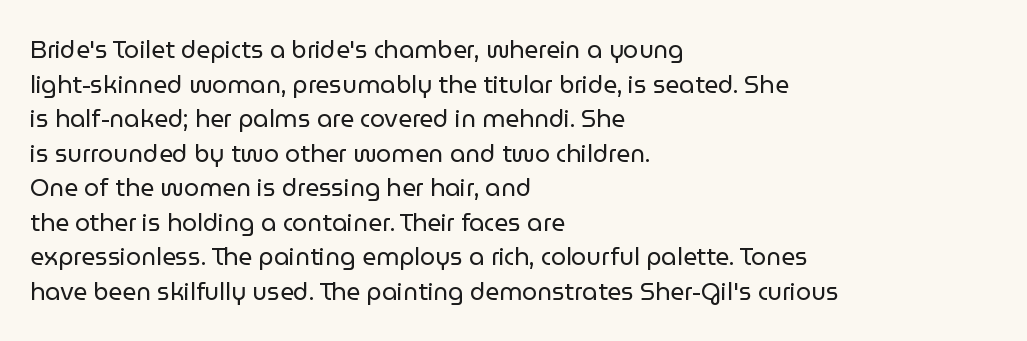
Regarding leading, the lines here are spaced in the standard way. The letters look calm and open, with moderate or lighter stems. Layout note: lines flush left. The rendering keeps characters at their native spacing. The lettering stays uniformly vertical, giving the passage a roman look. Underline: absent.
